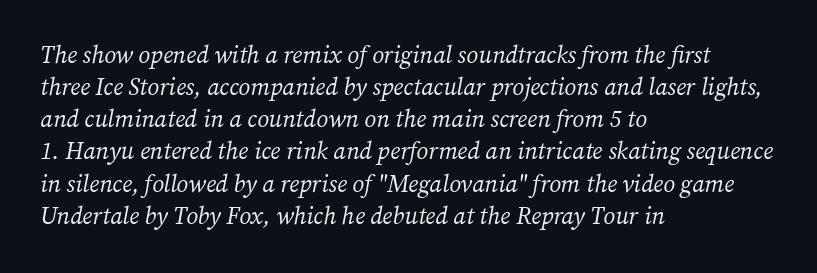
Q: Is the text bold? A: No.
Q: Is the text italic (slanted)? A: Yes, it leans right by about 12 degrees.
Q: Is the text underlined? A: No.
Q: How is the paragraph aligned? A: Left-aligned.
Q: Is the spacing between letters normal or unusually wide? A: Normal.
Q: Is the spacing between lines tight, normal or loose? A: Normal.
